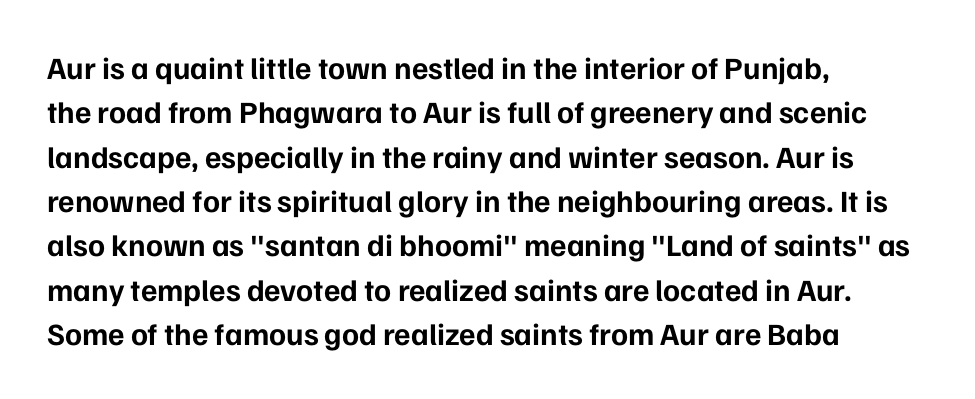
Q: Is the text bold? A: Yes.
Q: Is the text italic (slanted)? A: No, it is upright.
Q: Is the typeface a serif or a sans-serif typeface? A: Sans-serif.
Q: Is the text underlined? A: No.
Q: How is the paragraph aligned? A: Left-aligned.
Q: Is the spacing between letters normal or unusually wide? A: Normal.
Q: Is the spacing between lines tight, normal or loose? A: Normal.
Q: Width (condensed, normal, or wide)? A: Normal.
Q: Stroke contrast? A: Low.
Q: x-height? A: Medium.
Q: Monospaced? A: No.
